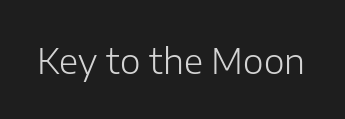
Q: Is the text bold? A: No.
Q: Is the text italic (slanted)? A: No, it is upright.
Q: Is the typeface a serif or a sans-serif typeface? A: Sans-serif.
Q: Is the text underlined? A: No.
Q: Is the spacing between letters normal or unusually wide? A: Normal.
Q: Width (condensed, normal, or wide)? A: Normal.
Q: Stroke contrast? A: Low.
Q: x-height? A: Medium.
Q: Monospaced? A: No.
